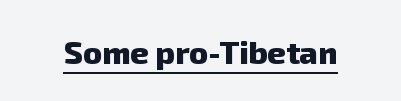
The rendered words wear a rule along their underside. The passage shown is typed in a proportional face where columns would drift. The type is set solid horizontally, with unmodified tracking. The typeface chosen for these lines omits serifs.
